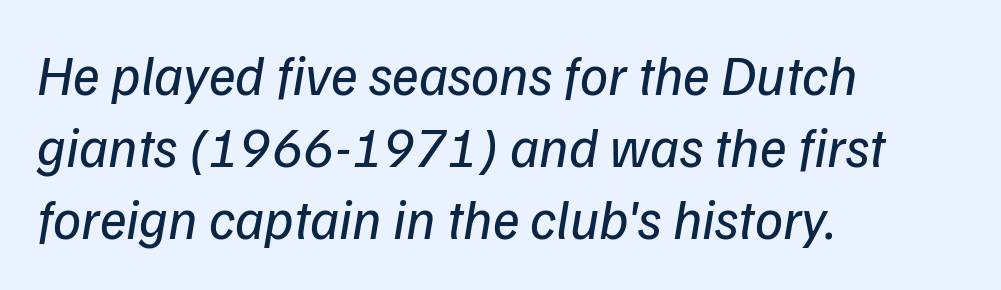
These lines are rendered in a variable-pitch font. The foot of each line stays bare and open. Is the stroke heavy? The answer is a plain regular-or-lighter. The block of text has a typical density, with ordinary space between rows. This sample is left-justified, so line endings fall wherever the words run out. Italic: yes, the glyphs are oblique.
